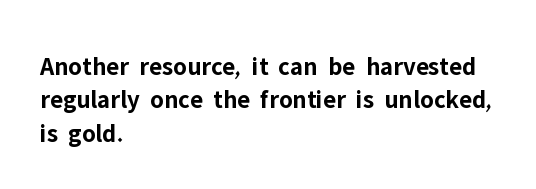
In terms of posture, this sample is upright. Look at the stroke-to-counter ratio: heavy, a bold. Notice how descenders clear the ascenders below comfortably — that's standard leading. The zone under the glyphs is completely vacant. The rendering keeps characters at their native spacing.
